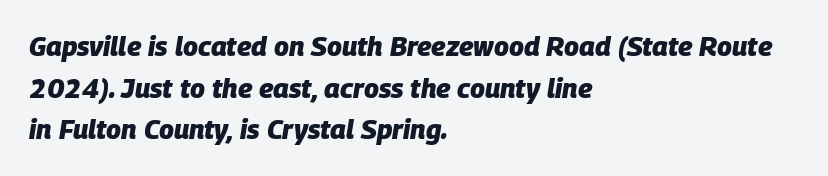
Q: Is the text bold? A: Yes.
Q: Is the text italic (slanted)? A: Yes, it leans right by about 9 degrees.
Q: Is the text underlined? A: No.
Q: How is the paragraph aligned? A: Left-aligned.
Q: Is the spacing between letters normal or unusually wide? A: Normal.
Q: Is the spacing between lines tight, normal or loose? A: Normal.
